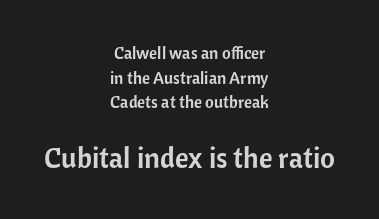
Plain, unruled lines of type. Both edges are ragged and mirror each other, which tells us the setting is centered. No extra tracking has been applied to these lines. The designer gave the closing block more size than the opening block.
